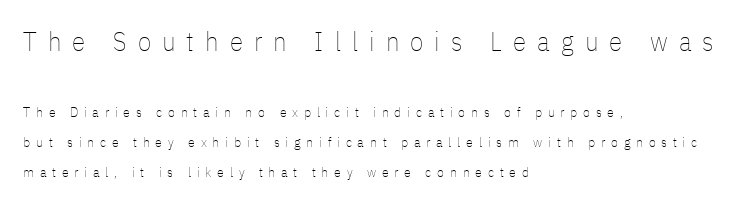
Q: Is the text bold? A: No.
Q: Is the text italic (slanted)? A: No, it is upright.
Q: Is the text underlined? A: No.
Q: How is the paragraph aligned? A: Left-aligned.
Q: Is the spacing between letters normal or unusually wide? A: Unusually wide.
Q: Is the spacing between lines tight, normal or loose? A: Loose.
Q: Which block of text is set in a larger size, the first (top) or the second (bottom)? A: The first (top) one.
